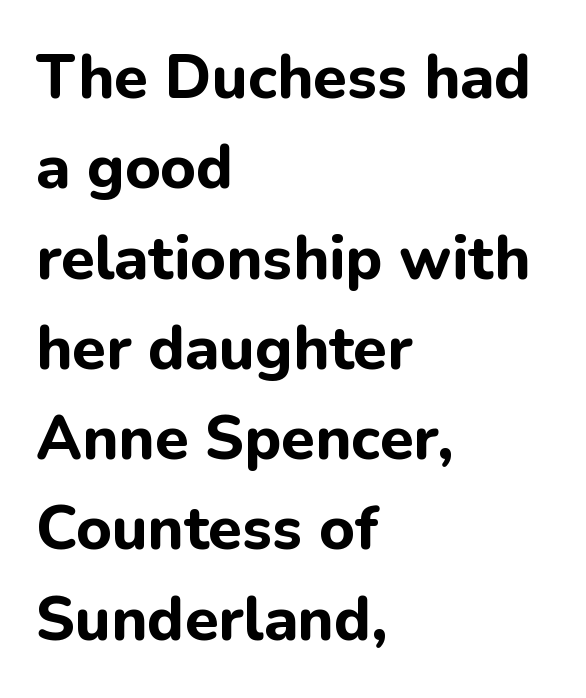
Q: Is the text bold? A: Yes.
Q: Is the text italic (slanted)? A: No, it is upright.
Q: Is the typeface a serif or a sans-serif typeface? A: Sans-serif.
Q: Is the text underlined? A: No.
Q: How is the paragraph aligned? A: Left-aligned.
Q: Is the spacing between letters normal or unusually wide? A: Normal.
Q: Is the spacing between lines tight, normal or loose? A: Normal.
Q: Width (condensed, normal, or wide)? A: Normal.
Q: Stroke contrast? A: Low.
Q: x-height? A: Medium.
Q: Monospaced? A: No.
